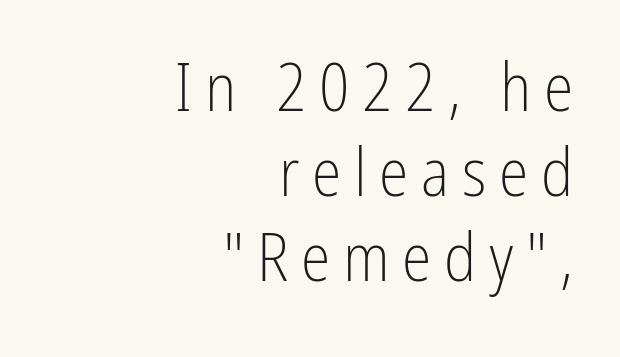
Q: Is the text bold? A: No.
Q: Is the text italic (slanted)? A: No, it is upright.
Q: Is the typeface a serif or a sans-serif typeface? A: Sans-serif.
Q: Is the text underlined? A: No.
Q: How is the paragraph aligned? A: Right-aligned.
Q: Is the spacing between lines tight, normal or loose? A: Normal.
Q: Width (condensed, normal, or wide)? A: Condensed.
Q: Stroke contrast? A: Low.
Q: x-height? A: Medium.
Q: Monospaced? A: No.
